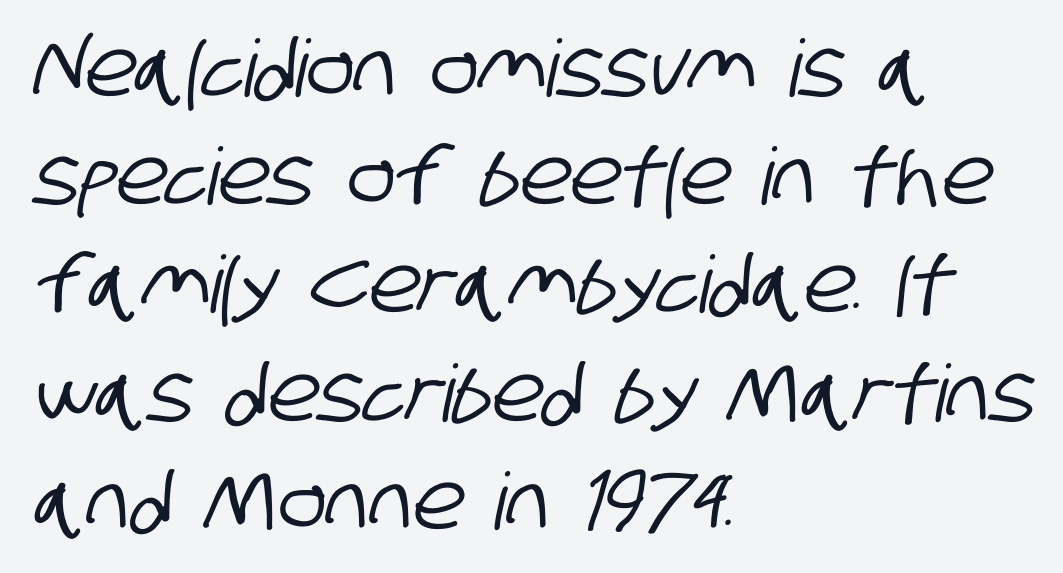
Q: Is the typeface a serif or a sans-serif typeface? A: Sans-serif.
Q: Is the text underlined? A: No.
Q: How is the paragraph aligned? A: Left-aligned.
Q: Is the spacing between letters normal or unusually wide? A: Normal.
Q: Is the spacing between lines tight, normal or loose? A: Normal.
Q: Width (condensed, normal, or wide)? A: Condensed.
Q: Stroke contrast? A: Low.
Q: x-height? A: Large.
Q: Monospaced? A: No.
